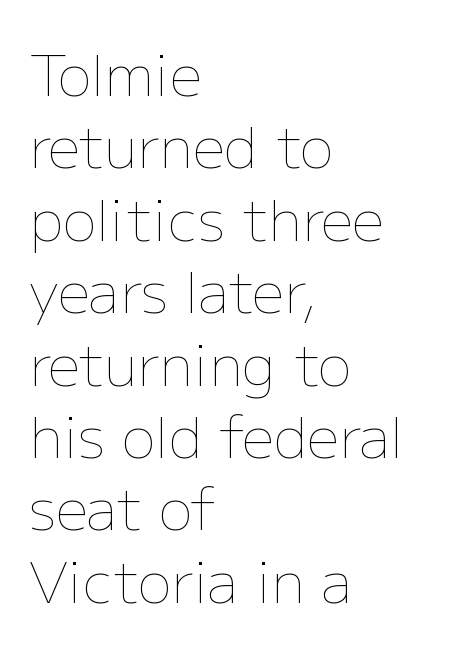
The image shows 57 px thin type, upright; set left-aligned, normal line spacing (1.27x), normal letter spacing, not underlined; low stroke contrast and a medium x-height.
